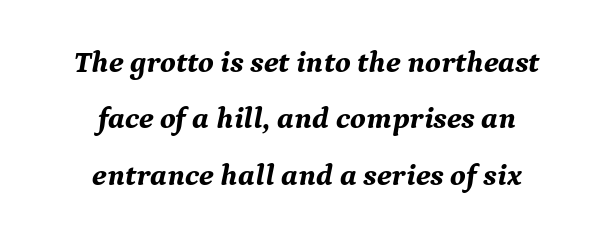
The axis of the letterforms is tilted away from vertical. These lines are centered, leaving both edges ragged. The typeface chosen for these lines features serifs. Here the designer chose a conventional face with non-uniform glyph widths.
